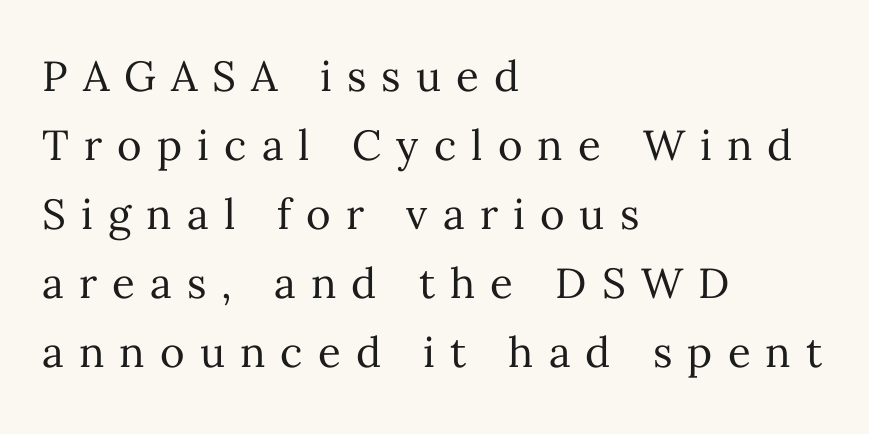
{"italic": "no", "bold": "no", "weight": "regular", "width": "normal", "stroke_contrast": "medium", "x_height": "medium", "monospaced": "no", "underline": "no", "align": "left", "line_spacing": "normal", "line_spacing_ratio": 1.64, "letter_spacing": "wide", "letter_spacing_em": 0.36, "glyph_px": 42}
